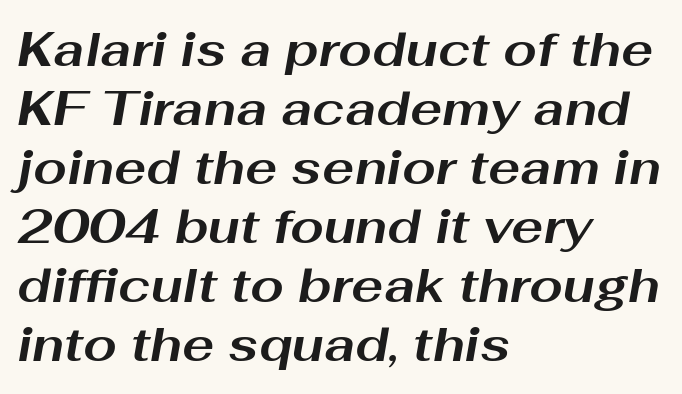
The image shows 48 px bold, wide type, italic (leaning right); set left-aligned, line spacing 1.23x, normal letter spacing, not underlined; medium stroke contrast and a medium x-height.
